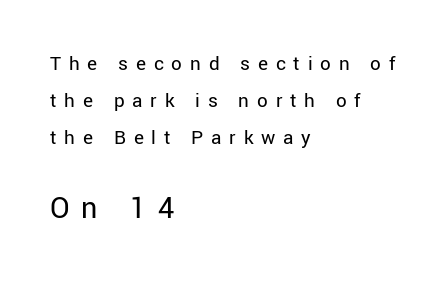
Q: Is the text bold? A: No.
Q: Is the text italic (slanted)? A: No, it is upright.
Q: Is the typeface a serif or a sans-serif typeface? A: Sans-serif.
Q: Is the text underlined? A: No.
Q: How is the paragraph aligned? A: Left-aligned.
Q: Is the spacing between letters normal or unusually wide? A: Unusually wide.
Q: Which block of text is set in a larger size, the first (top) or the second (bottom)? A: The second (bottom) one.
Q: Width (condensed, normal, or wide)? A: Normal.
Q: Stroke contrast? A: Low.
Q: x-height? A: Medium.
Q: Monospaced? A: No.
